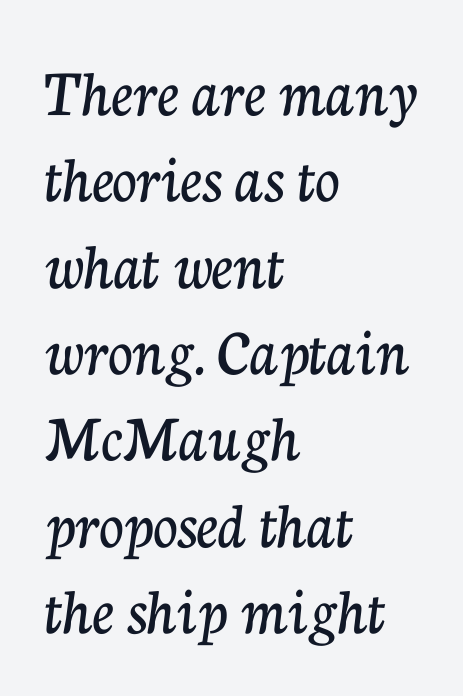
The image shows 68 px serif type; set left-aligned, normal line spacing (1.27x), normal letter spacing, not underlined; low stroke contrast and a medium x-height.
